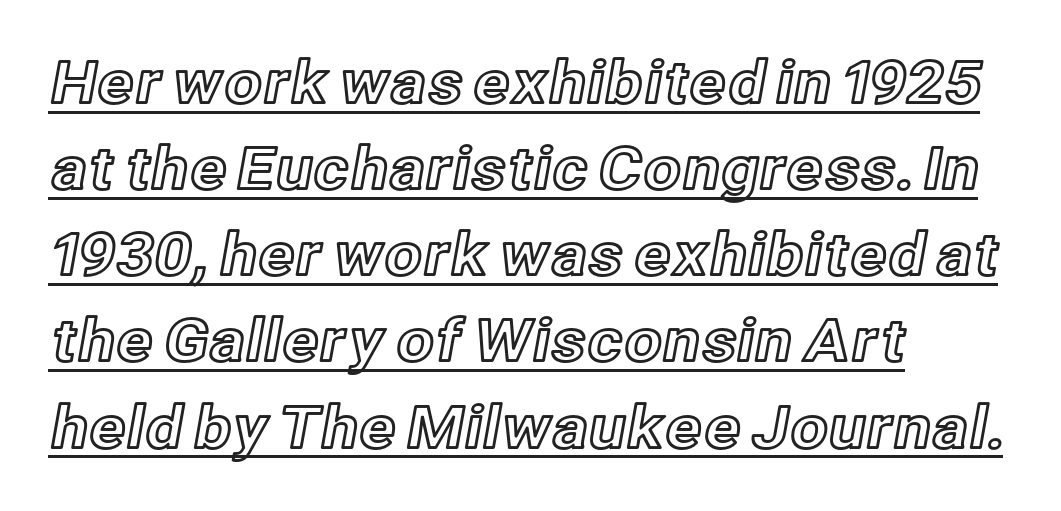
The image shows 59 px text type; set left-aligned, normal line spacing (1.46x), normal letter spacing, underlined; a medium x-height.
